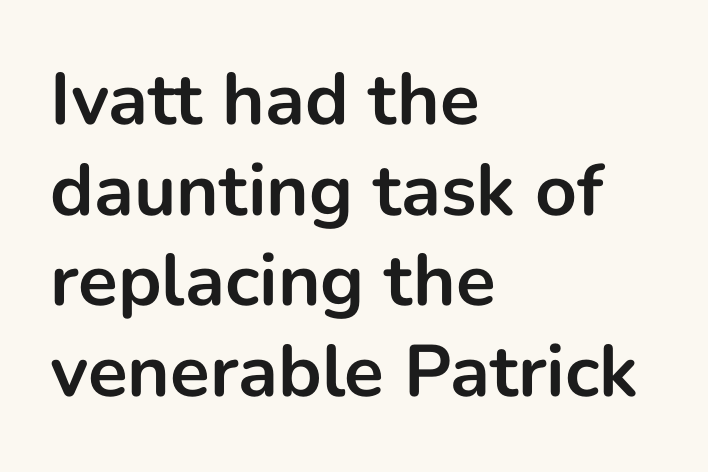
The image shows 73 px bold sans-serif type, upright; set left-aligned, line spacing 1.24x, normal letter spacing, not underlined; low stroke contrast and a medium x-height.
